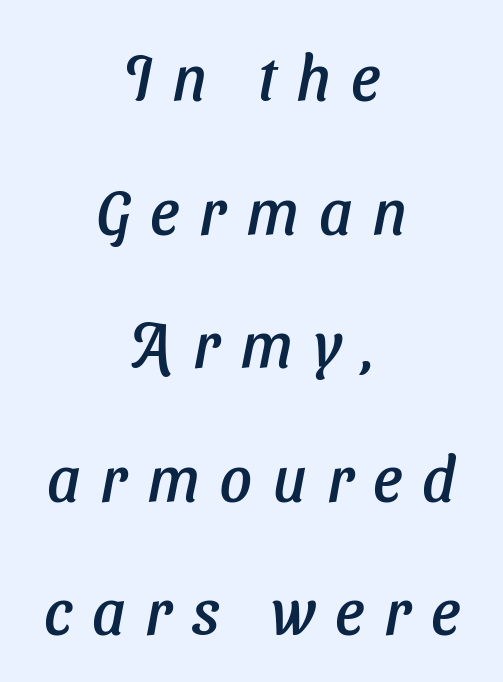
Unmarked baselines from the first word to the last. Here the glyphs are tracked loosely, breaking word shapes into spaced letters. Proportional: the letters do not fall into vertical columns. Casual observation: everything's sitting right in the middle. These lines were composed using italics.
